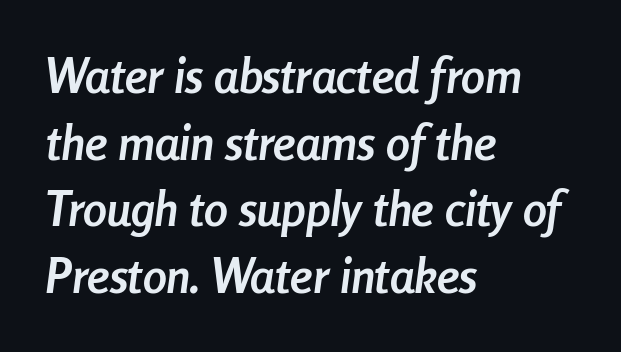
Q: Is the text bold? A: Yes.
Q: Is the text italic (slanted)? A: Yes, it leans right by about 8 degrees.
Q: Is the text underlined? A: No.
Q: How is the paragraph aligned? A: Left-aligned.
Q: Is the spacing between letters normal or unusually wide? A: Normal.
Q: Is the spacing between lines tight, normal or loose? A: Normal.
Q: Width (condensed, normal, or wide)? A: Condensed.
Q: Stroke contrast? A: Low.
Q: x-height? A: Medium.
Q: Monospaced? A: No.
